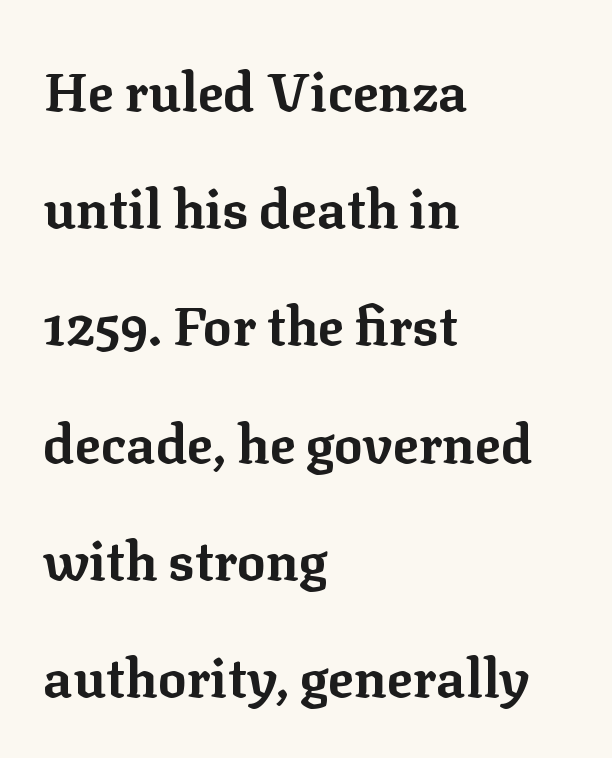
The image shows 54 px bold serif type, upright; set left-aligned, loose line spacing (2.17x), normal letter spacing, not underlined; low stroke contrast and a medium x-height.
